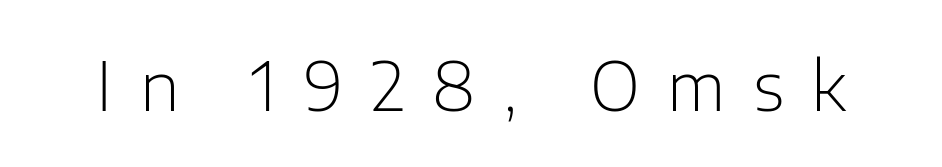
Q: Is the text bold? A: No.
Q: Is the text italic (slanted)? A: No, it is upright.
Q: Is the typeface a serif or a sans-serif typeface? A: Sans-serif.
Q: Is the text underlined? A: No.
Q: Is the spacing between letters normal or unusually wide? A: Unusually wide.
Q: Width (condensed, normal, or wide)? A: Normal.
Q: Stroke contrast? A: Low.
Q: x-height? A: Medium.
Q: Monospaced? A: No.
